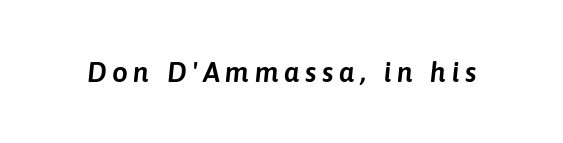
Q: Is the text italic (slanted)? A: Yes, it leans right by about 6 degrees.
Q: Is the text underlined? A: No.
Q: Is the spacing between letters normal or unusually wide? A: Unusually wide.
Q: Width (condensed, normal, or wide)? A: Normal.
Q: Stroke contrast? A: Low.
Q: x-height? A: Medium.
Q: Monospaced? A: No.
